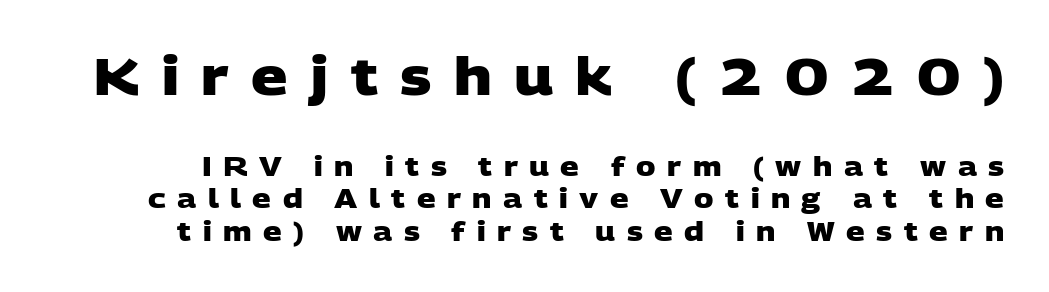
Q: Is the text bold? A: Yes.
Q: Is the typeface a serif or a sans-serif typeface? A: Sans-serif.
Q: Is the text underlined? A: No.
Q: Is the spacing between letters normal or unusually wide? A: Unusually wide.
Q: Is the spacing between lines tight, normal or loose? A: Normal.
Q: Which block of text is set in a larger size, the first (top) or the second (bottom)? A: The first (top) one.
Q: Width (condensed, normal, or wide)? A: Wide.
Q: Stroke contrast? A: Low.
Q: x-height? A: Large.
Q: Monospaced? A: No.
